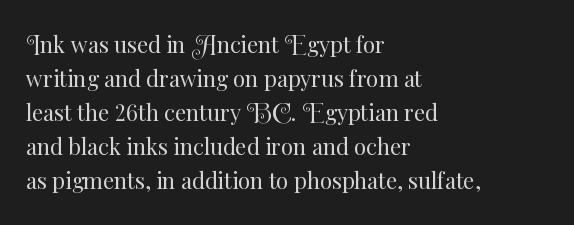
These lines stack with their left ends in a neat column. Any mark beneath the type? The region is blank. Short note: letters normally spaced. The type sits square on the baseline with zero lean.
